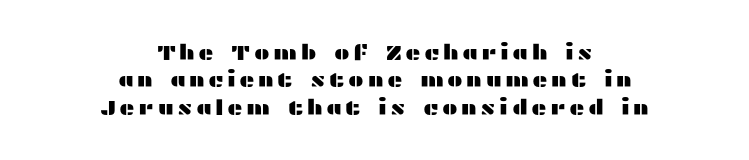
{"italic": "no", "underline": "no", "align": "center", "line_spacing": "normal", "line_spacing_ratio": 1.3, "glyph_px": 21}
